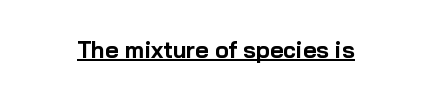
Q: Is the text bold? A: Yes.
Q: Is the text italic (slanted)? A: No, it is upright.
Q: Is the text underlined? A: Yes.
Q: Is the spacing between letters normal or unusually wide? A: Normal.
